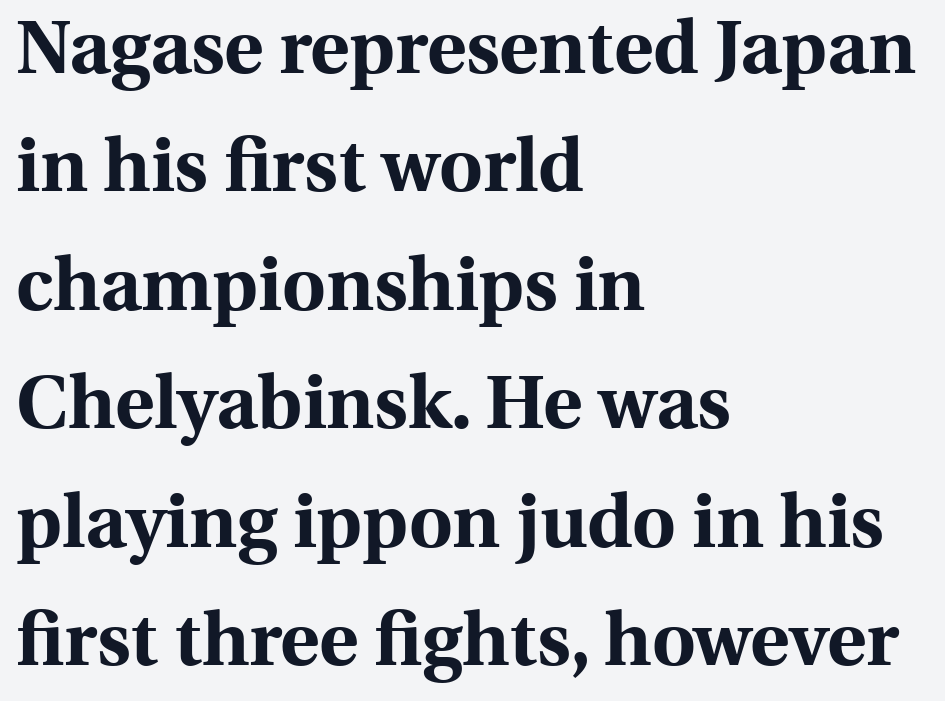
The image shows 75 px bold serif type, upright; set left-aligned, normal line spacing (1.58x), normal letter spacing, not underlined; a medium x-height.
